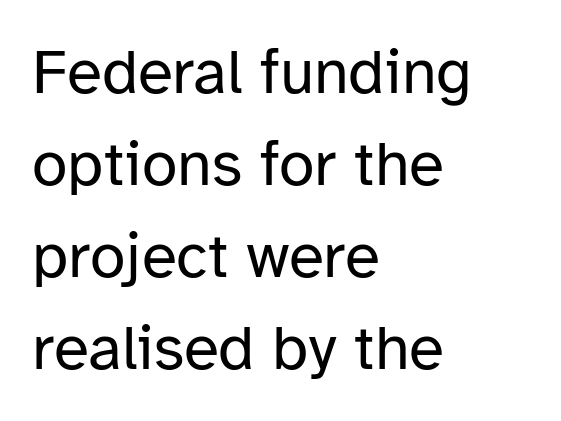
Q: Is the text bold? A: No.
Q: Is the text italic (slanted)? A: No, it is upright.
Q: Is the typeface a serif or a sans-serif typeface? A: Sans-serif.
Q: Is the text underlined? A: No.
Q: How is the paragraph aligned? A: Left-aligned.
Q: Is the spacing between letters normal or unusually wide? A: Normal.
Q: Is the spacing between lines tight, normal or loose? A: Normal.
Q: Width (condensed, normal, or wide)? A: Normal.
Q: Stroke contrast? A: Low.
Q: x-height? A: Medium.
Q: Monospaced? A: No.
